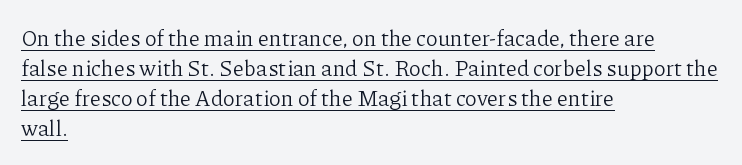
The image shows 22 px text type, upright; set left-aligned, normal line spacing (1.37x), normal letter spacing, underlined.
